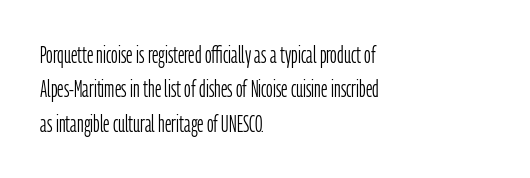
{"italic": "no", "bold": "no", "underline": "no", "align": "left", "line_spacing": "normal", "line_spacing_ratio": 1.5, "letter_spacing": "normal", "letter_spacing_em": 0.0, "glyph_px": 23}
